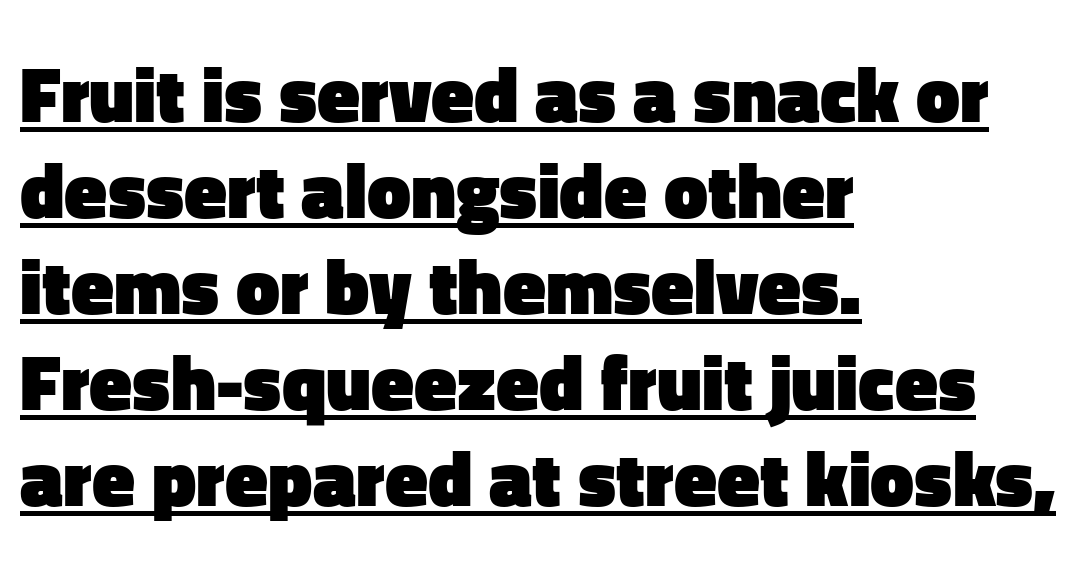
The image shows 78 px heavy sans-serif type, upright; set left-aligned, line spacing 1.23x, normal letter spacing, underlined; low stroke contrast and a medium x-height.
